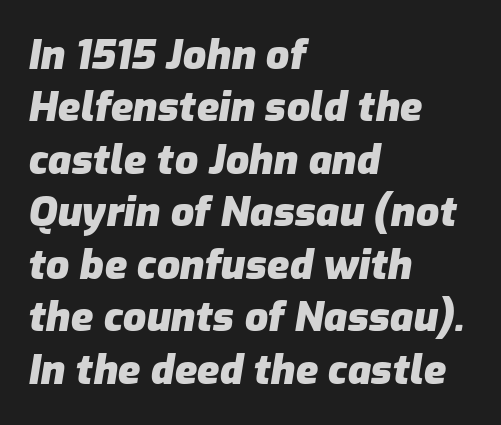
Heavy, bold letterforms. Does the lettering tilt? It does — this is italic. The typesetter chose a ragged-right arrangement here. The leading is moderate, giving the passage an even texture. The baseline area is clear. The passage shown is typed in a proportional face where columns would drift.
